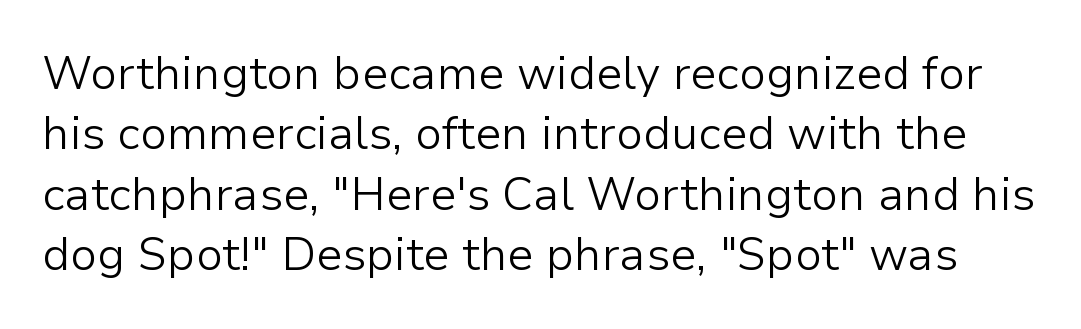
The image shows 46 px light sans-serif type, upright; set normal line spacing (1.31x), normal letter spacing, not underlined; low stroke contrast and a medium x-height.
